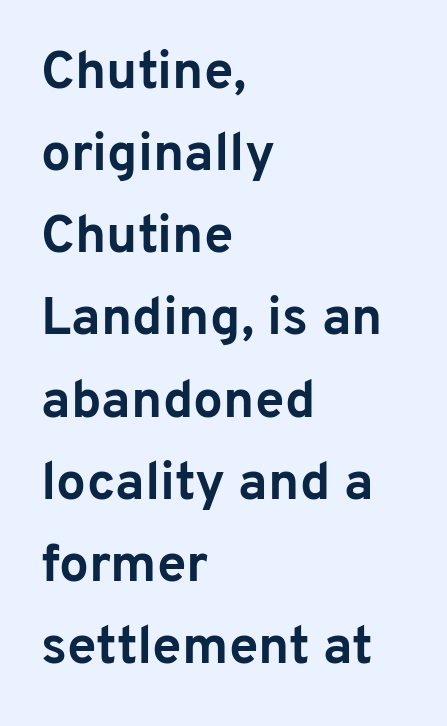
{"serif": "no", "italic": "no", "bold": "yes", "weight": "bold", "width": "normal", "stroke_contrast": "low", "x_height": "medium", "monospaced": "no", "underline": "no", "align": "left", "line_spacing": "normal", "line_spacing_ratio": 1.55, "letter_spacing": "normal", "letter_spacing_em": 0.0, "glyph_px": 53}
